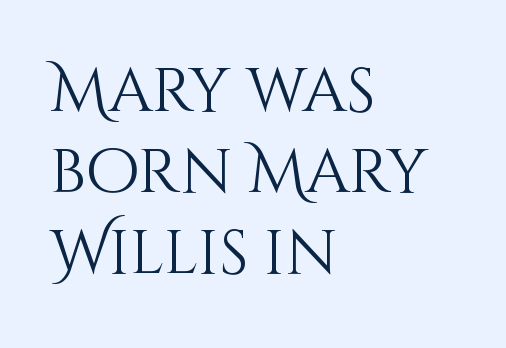
The image shows 62 px light type, upright; set left-aligned, normal line spacing (1.31x), normal letter spacing, not underlined; medium stroke contrast and a large x-height.
